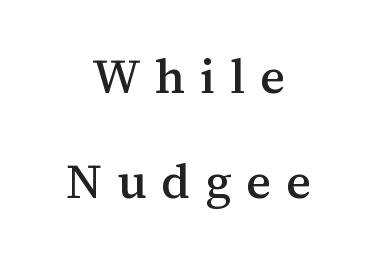
Does the lettering tilt? It doesn't — this is upright. Honestly, the letter spacing is so wide it's the main thing you notice. Interline gaps are noticeably wide in this sample. Layout note: lines centered. The zone under the glyphs is completely vacant.
